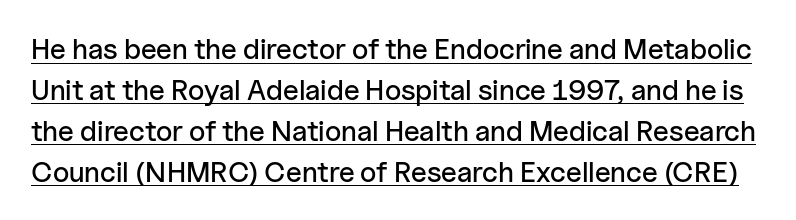
The image shows 29 px sans-serif type, upright; set normal line spacing (1.41x), normal letter spacing, underlined; low stroke contrast and a medium x-height.
